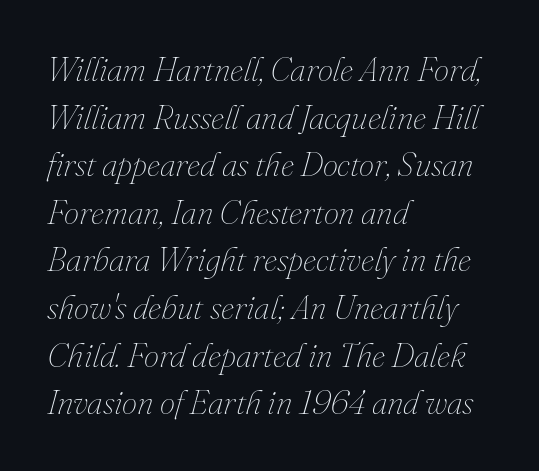
The image shows 34 px thin type, italic (leaning right); set left-aligned, normal line spacing (1.4x), normal letter spacing, not underlined; medium stroke contrast and a small x-height.
